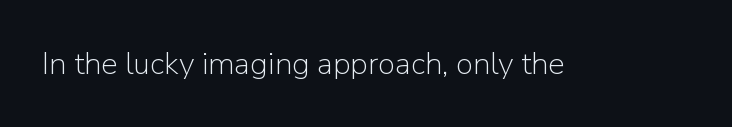
Q: Is the text bold? A: No.
Q: Is the text italic (slanted)? A: No, it is upright.
Q: Is the typeface a serif or a sans-serif typeface? A: Sans-serif.
Q: Is the text underlined? A: No.
Q: Is the spacing between letters normal or unusually wide? A: Normal.
Q: Width (condensed, normal, or wide)? A: Normal.
Q: Stroke contrast? A: Low.
Q: x-height? A: Medium.
Q: Monospaced? A: No.
